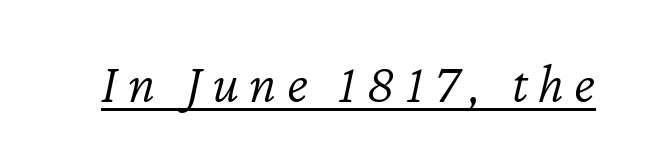
When letters slant like this, we call the style italic. The rendering uses the underline text-decoration. Looks like regular typesetting: each glyph gets only the width it needs. Weight: in the light-to-regular range.
